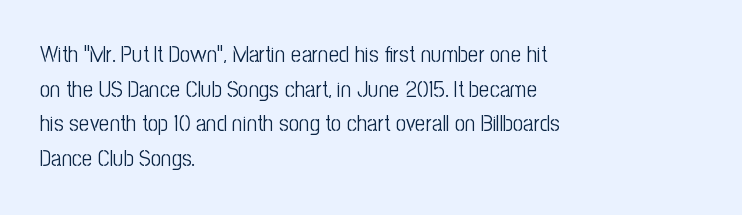
The image shows 23 px text type, upright; set left-aligned, normal line spacing (1.51x), normal letter spacing, not underlined.
